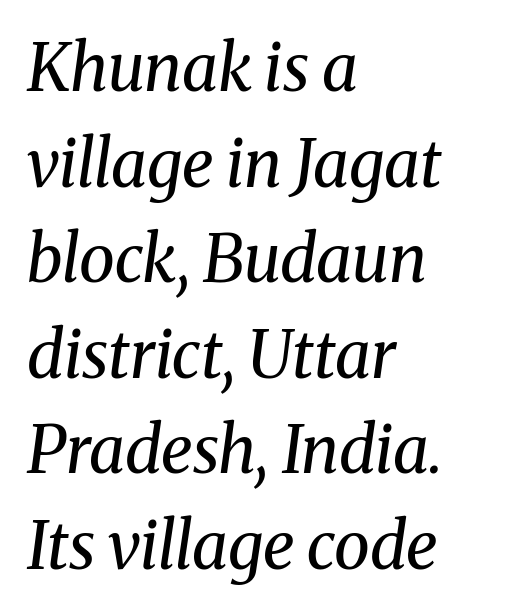
Q: Is the text bold? A: No.
Q: Is the text italic (slanted)? A: Yes, it leans right by about 8 degrees.
Q: Is the typeface a serif or a sans-serif typeface? A: Serif.
Q: Is the text underlined? A: No.
Q: How is the paragraph aligned? A: Left-aligned.
Q: Is the spacing between letters normal or unusually wide? A: Normal.
Q: Is the spacing between lines tight, normal or loose? A: Normal.
Q: Width (condensed, normal, or wide)? A: Normal.
Q: Stroke contrast? A: Medium.
Q: x-height? A: Medium.
Q: Monospaced? A: No.
